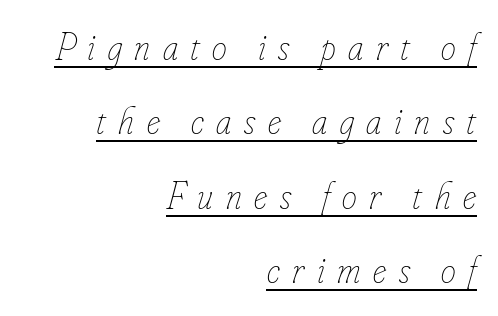
Where is the straight margin? On the right. A light-to-regular cut is what we see here. Quick note: interline space is abundant. The face used here is rendered with a markedly widened letterfit.
